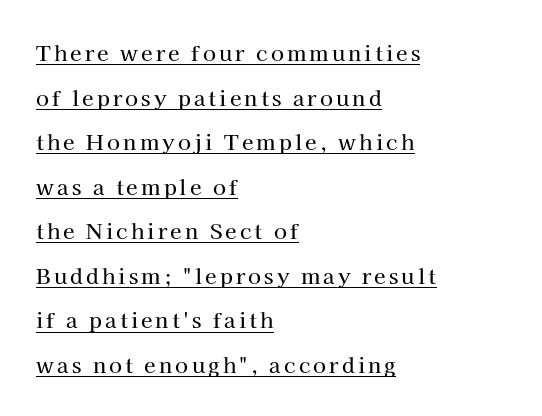
This sample uses an upright cut, with every glyph sitting square on the baseline. Compared with a centered layout, this one pins lines to the left instead. Leading is clearly above the norm, producing a sparse column. This is underlined copy, the kind a proofreader might mark for attention.
